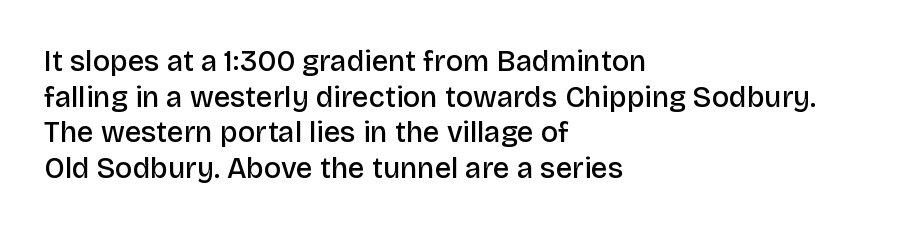
The zone under the glyphs is completely vacant. Compared with a centered layout, this one pins lines to the left instead. The letters are semibold — heavier than regular but short of a full bold. The passage shown has conventional tracking throughout.
